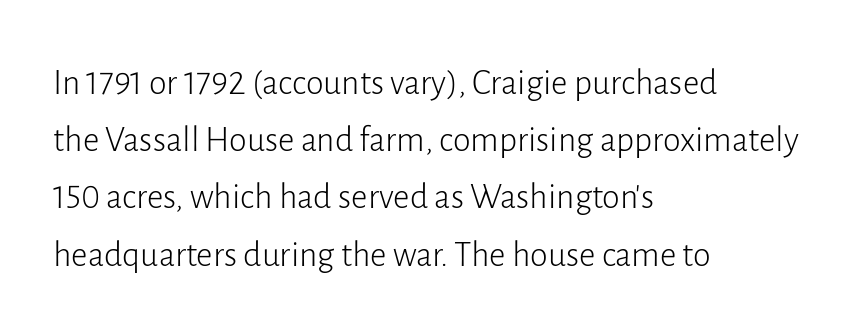
Line starts are locked; line ends wander. You could not count columns in this text — the font is proportionally spaced. The line texture is even and compact thanks to regular tracking. Examine the stroke ends and you'll find no serifs.
